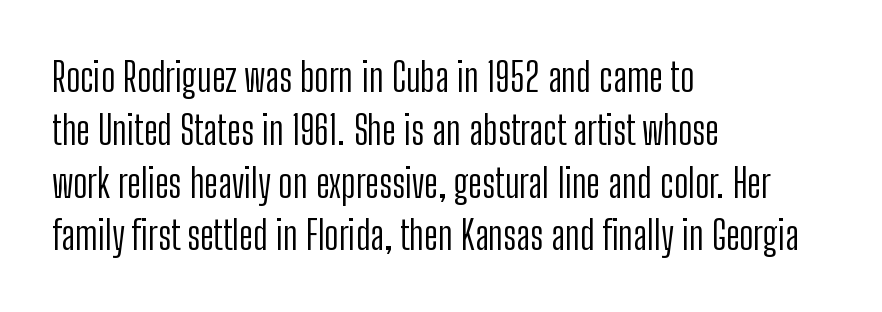
The image shows 40 px light, condensed sans-serif type, upright; set left-aligned, normal line spacing (1.32x), normal letter spacing, not underlined; low stroke contrast and a medium x-height.
